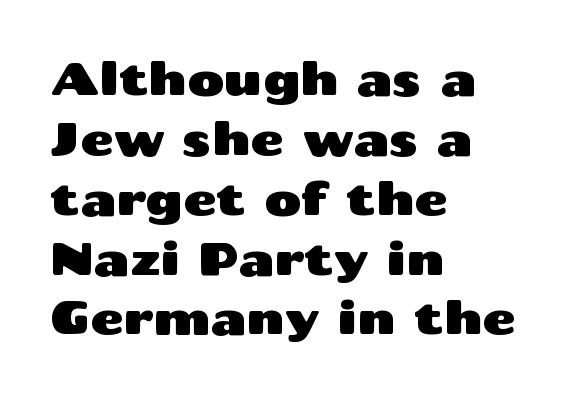
{"serif": "no", "italic": "no", "width": "wide", "stroke_contrast": "medium", "x_height": "medium", "monospaced": "no", "underline": "no", "align": "left", "line_spacing": "normal", "line_spacing_ratio": 1.33, "letter_spacing": "normal", "letter_spacing_em": 0.0, "glyph_px": 45}
